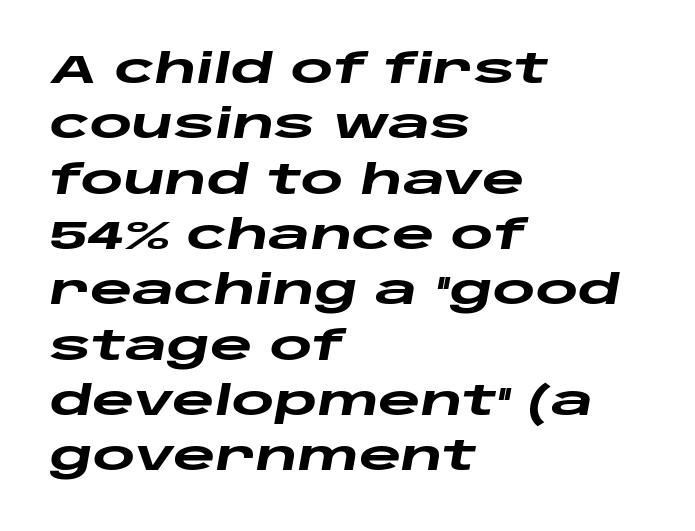
This rendering leaves character spacing at its baseline value. This sample keeps an unexceptional amount of space between lines. Line starts are locked; line ends wander. You could not count columns in this text — the font is proportionally spaced.
